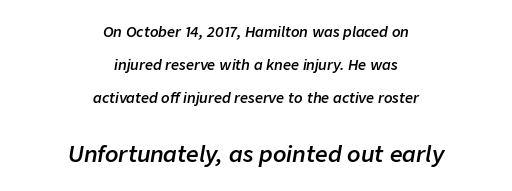
{"italic": "yes", "lean": "right", "slant_degrees": 9, "bold": "semi", "underline": "no", "align": "center", "line_spacing": "loose", "line_spacing_ratio": 2.36, "letter_spacing": "normal", "letter_spacing_em": 0.0, "larger_block": "second", "size_ratio": 1.57, "glyph_px": 22}
